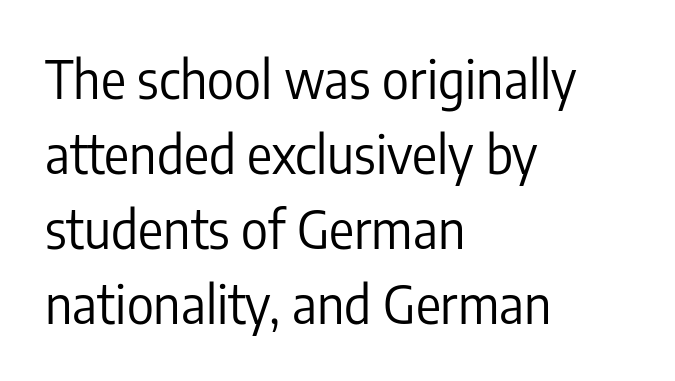
The passage shown has conventional tracking throughout. Regular leading. A light-to-regular cut is what we see here. The glyphs in this specimen are sans serif. Think of a printed novel: that variable character pitch is what you see here. The gap between lines stays unmarked.
